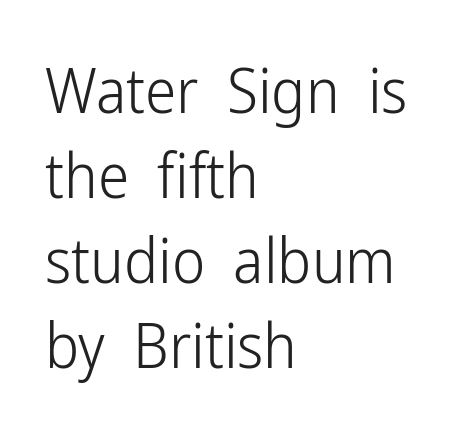
Honestly, the letter spacing is just normal — you wouldn't notice it. One-word summary of the alignment: left. Weight: regular or lighter. Spacing verdict: proportional, widths tailored to each character. The letters stand straight up with perfectly vertical stems. Quick note: interline space is typical.
